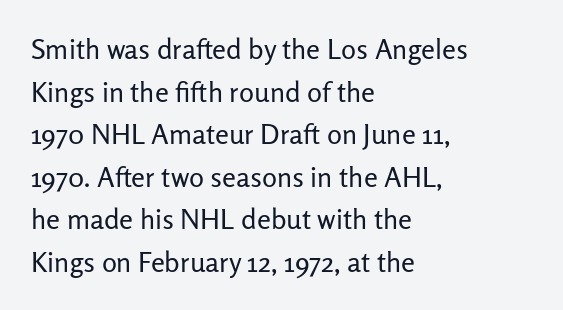
Q: Is the text bold? A: No.
Q: Is the text italic (slanted)? A: No, it is upright.
Q: Is the typeface a serif or a sans-serif typeface? A: Sans-serif.
Q: Is the text underlined? A: No.
Q: How is the paragraph aligned? A: Left-aligned.
Q: Is the spacing between letters normal or unusually wide? A: Normal.
Q: Is the spacing between lines tight, normal or loose? A: Normal.
Q: Width (condensed, normal, or wide)? A: Normal.
Q: Stroke contrast? A: Low.
Q: x-height? A: Medium.
Q: Monospaced? A: No.
